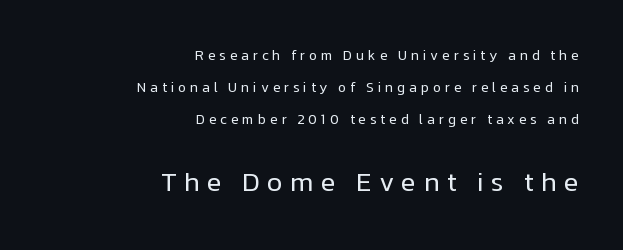
The image shows 27 px text type, upright; set right-aligned, loose line spacing (2.27x), unusually wide letter spacing (+0.27 em), not underlined; the second (bottom) block is 1.93x larger.
